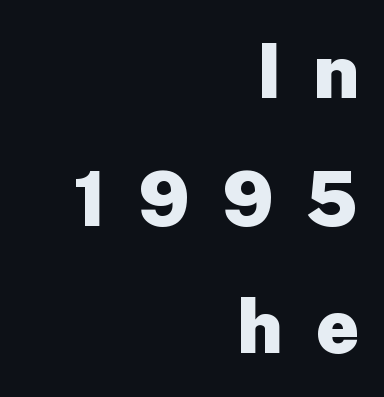
The image shows 76 px heavy sans-serif type, upright; set right-aligned, normal line spacing (1.68x), unusually wide letter spacing (+0.41 em), not underlined; low stroke contrast and a medium x-height.
